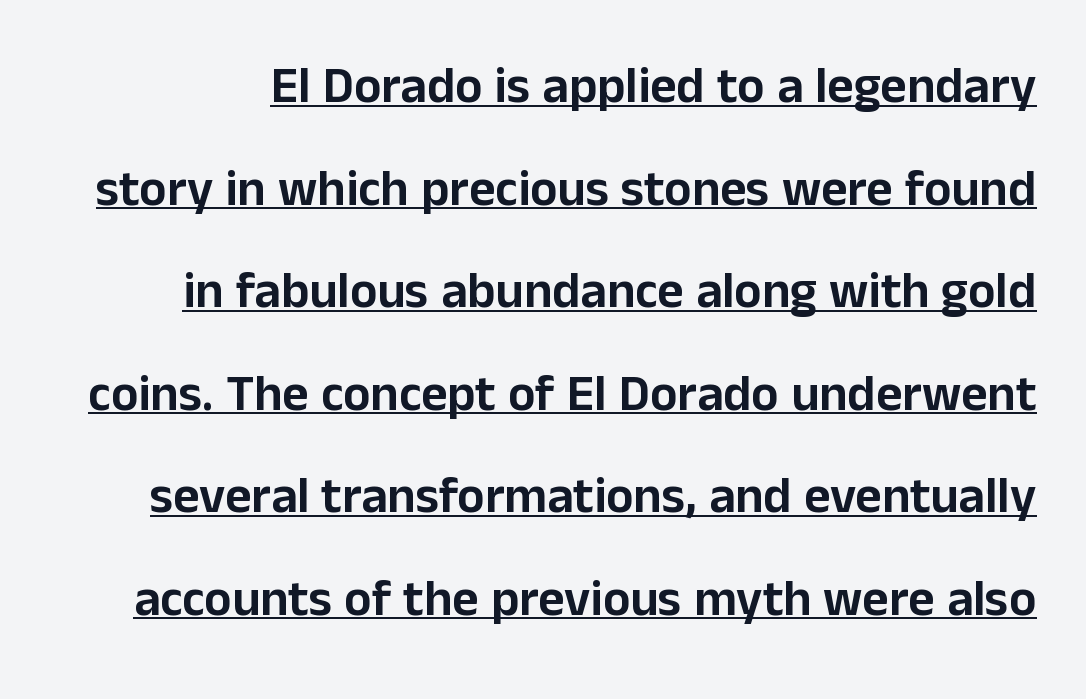
The image shows 51 px sans-serif type, upright; set loose line spacing (2.01x), normal letter spacing, underlined; low stroke contrast and a medium x-height.
